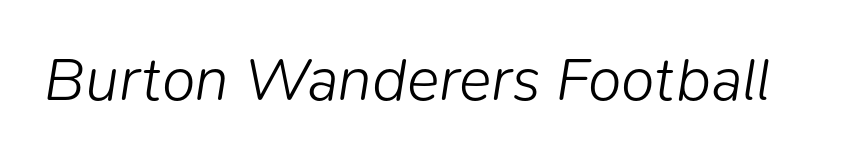
{"italic": "yes", "lean": "right", "slant_degrees": 9, "bold": "no", "weight": "light", "width": "normal", "stroke_contrast": "low", "x_height": "medium", "monospaced": "no", "underline": "no", "letter_spacing": "normal", "letter_spacing_em": 0.0, "glyph_px": 61}
